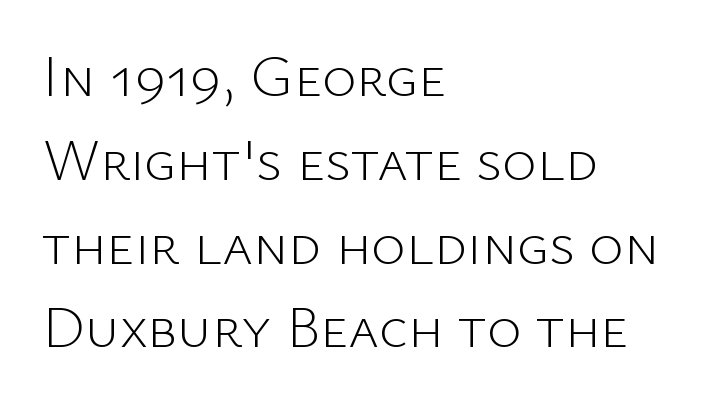
Q: Is the text bold? A: No.
Q: Is the text italic (slanted)? A: No, it is upright.
Q: Is the typeface a serif or a sans-serif typeface? A: Sans-serif.
Q: Is the text underlined? A: No.
Q: How is the paragraph aligned? A: Left-aligned.
Q: Is the spacing between letters normal or unusually wide? A: Normal.
Q: Is the spacing between lines tight, normal or loose? A: Normal.
Q: Width (condensed, normal, or wide)? A: Normal.
Q: Stroke contrast? A: Low.
Q: x-height? A: Medium.
Q: Monospaced? A: No.
